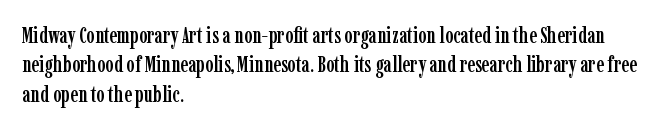
Reading down the block, your eye returns to a fixed left position each line. The type sits square on the baseline with zero lean. The space directly below the letters is spotless. Notice how descenders clear the ascenders below comfortably — that's standard leading. Each word holds together tightly as a unit, with standard inter-letter gaps.
